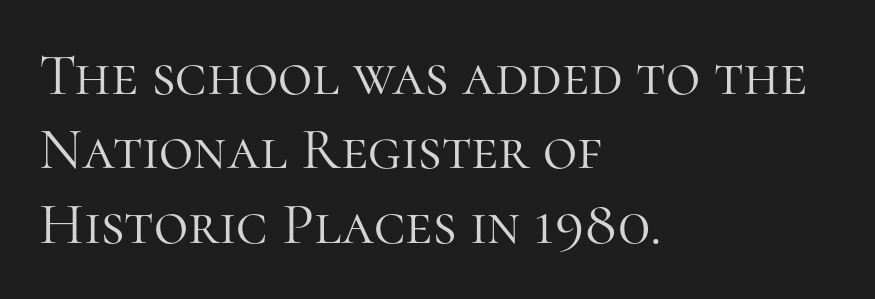
The image shows 59 px light serif type, upright; set left-aligned, normal line spacing (1.26x), normal letter spacing, not underlined; high stroke contrast and a medium x-height.
